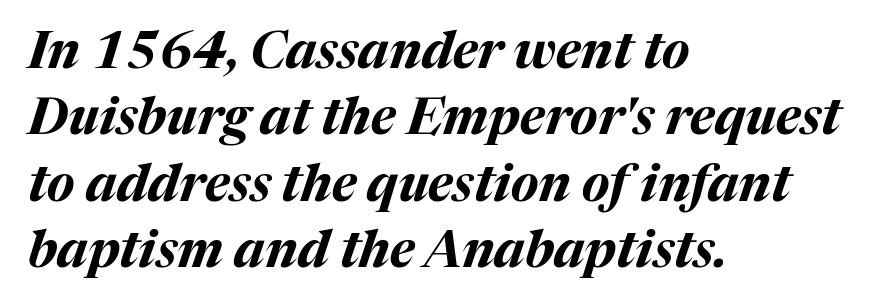
The image shows 51 px bold type, italic (leaning right); set left-aligned, normal line spacing (1.3x), normal letter spacing, not underlined; medium stroke contrast and a medium x-height.
